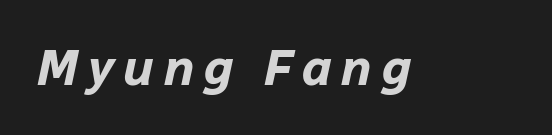
Q: Is the text bold? A: Yes.
Q: Is the text italic (slanted)? A: Yes, it leans right by about 12 degrees.
Q: Is the text underlined? A: No.
Q: Width (condensed, normal, or wide)? A: Normal.
Q: Stroke contrast? A: Low.
Q: x-height? A: Medium.
Q: Monospaced? A: No.
